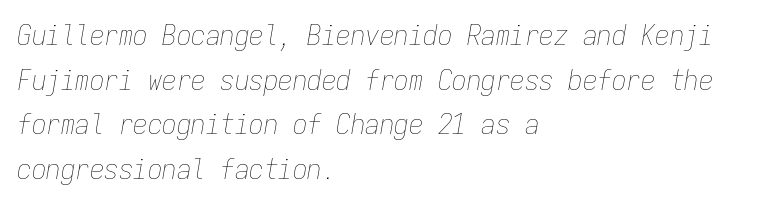
Q: Is the text bold? A: No.
Q: Is the text italic (slanted)? A: Yes, it leans right by about 9 degrees.
Q: Is the text underlined? A: No.
Q: How is the paragraph aligned? A: Left-aligned.
Q: Is the spacing between letters normal or unusually wide? A: Normal.
Q: Is the spacing between lines tight, normal or loose? A: Normal.
Q: Width (condensed, normal, or wide)? A: Condensed.
Q: Stroke contrast? A: Low.
Q: x-height? A: Medium.
Q: Monospaced? A: Yes.
